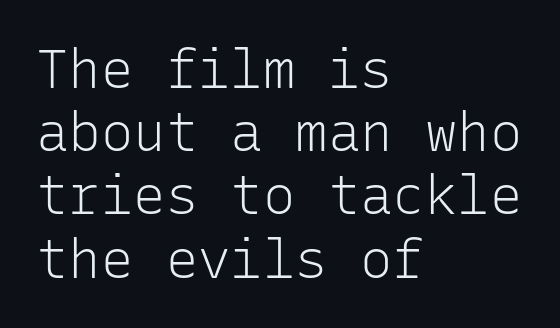
Heft: none added — not bold. The words here are not underlined. The letters march in equal steps, a hallmark of fixed-pitch type. Does the type have serifs? No, each stem ends abruptly. The gaps between neighbouring characters are ordinary and unremarkable.
